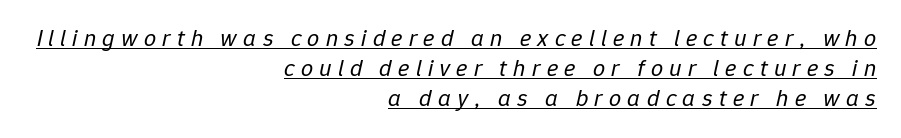
{"italic": "yes", "lean": "right", "slant_degrees": 12, "bold": "no", "underline": "yes", "align": "right", "line_spacing": "normal", "line_spacing_ratio": 1.25, "letter_spacing": "wide", "letter_spacing_em": 0.26, "glyph_px": 24}
